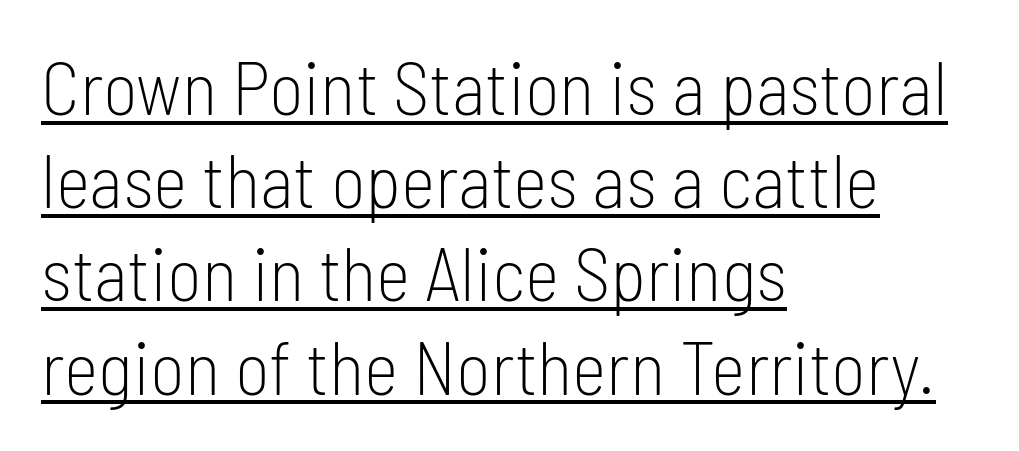
Does the lettering tilt? It doesn't — this is upright. Whoever set this chose a conventional vertical rhythm. A light-to-regular cut is what we see here. Caption: standard tracking, unaltered. Teacher's note: observe the even left margin — that is flush-left alignment. The characters display no serif detailing; their extremities are plain.
